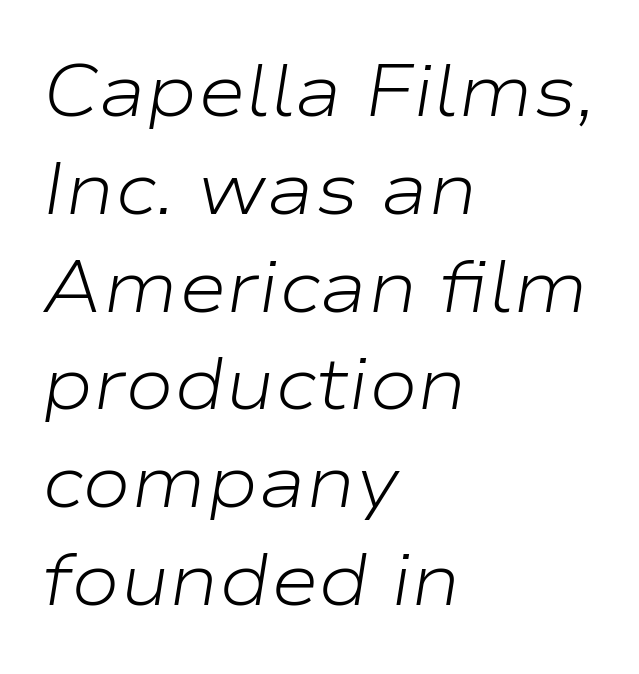
The letters advance in unequal steps, a hallmark of proportional type. A typesetter would call this zero additional tracking. The rendering anchors every line to the left-hand side. This is oblique type, the kind used for emphasis or titles. The typesetting does not lean heavy: it is not bold.
